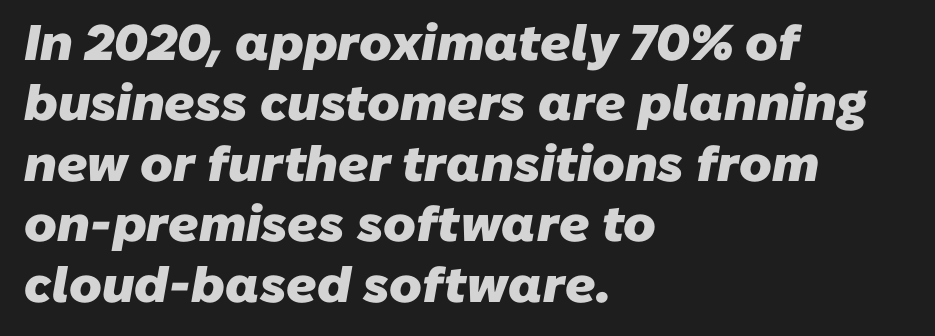
A sans-serif font was chosen for this passage. Each letter keeps its own natural width here, so spacing adapts to shape. These lines stack with their left ends in a neat column. Anything drawn beneath the words? Only blank space. Inter-character spacing is left at the font's built-in metrics.
